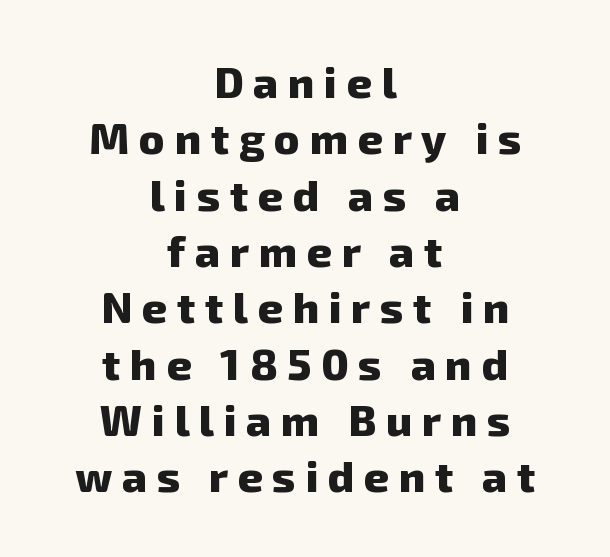
The image shows 43 px heavy sans-serif type; set centered, normal line spacing (1.31x), unusually wide letter spacing (+0.23 em), not underlined; low stroke contrast and a medium x-height.
